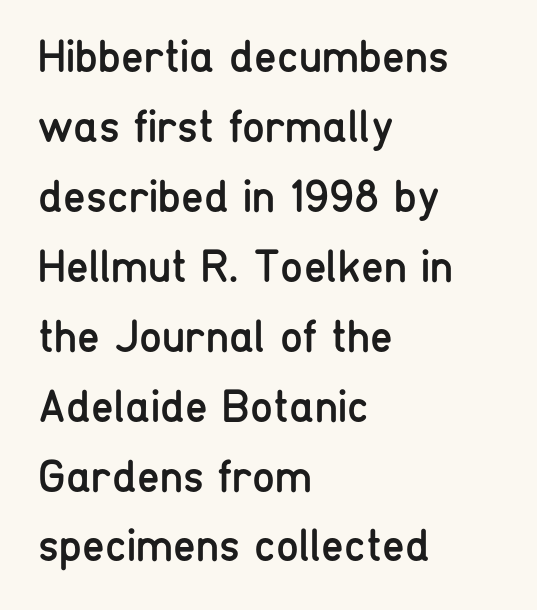
Ink coverage per letter is moderate at most. Style check: upright. Note the varied advance widths — an 'i' is clearly narrower than an 'm'. Standard letterfit; no display-style spreading of the glyphs.
